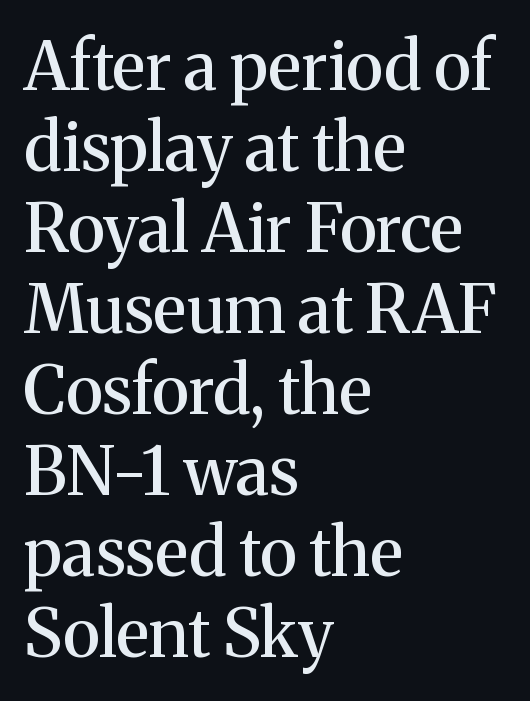
The image shows 67 px serif type, upright; set left-aligned, line spacing 1.21x, normal letter spacing, not underlined; medium stroke contrast and a medium x-height.
